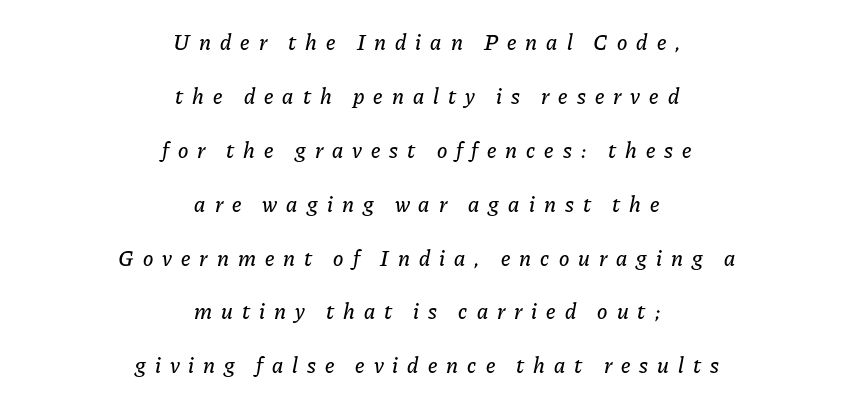
Q: Is the text italic (slanted)? A: Yes, it leans right by about 11 degrees.
Q: Is the text underlined? A: No.
Q: How is the paragraph aligned? A: Centered.
Q: Is the spacing between letters normal or unusually wide? A: Unusually wide.
Q: Is the spacing between lines tight, normal or loose? A: Loose.
